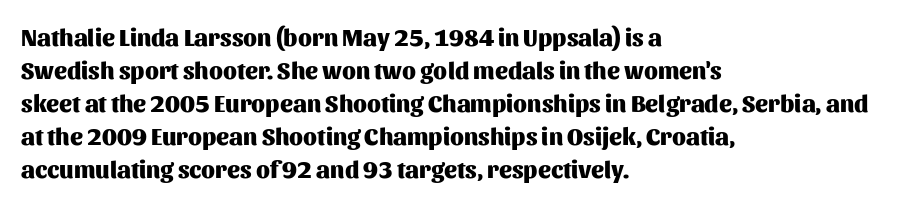
Q: Is the text bold? A: Yes.
Q: Is the text italic (slanted)? A: No, it is upright.
Q: Is the text underlined? A: No.
Q: How is the paragraph aligned? A: Left-aligned.
Q: Is the spacing between letters normal or unusually wide? A: Normal.
Q: Is the spacing between lines tight, normal or loose? A: Normal.
